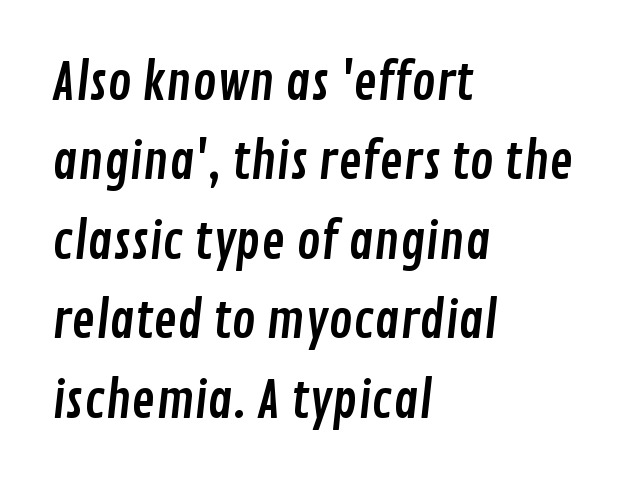
Font category for this specimen: sans-serif. The passage is arranged the way most books set body copy — flush left. The vertical gap from one line to the next is medium. There is no visible air inserted between adjacent glyphs. Nobody drew a line under any word here. The letters advance in unequal steps, a hallmark of proportional type.
